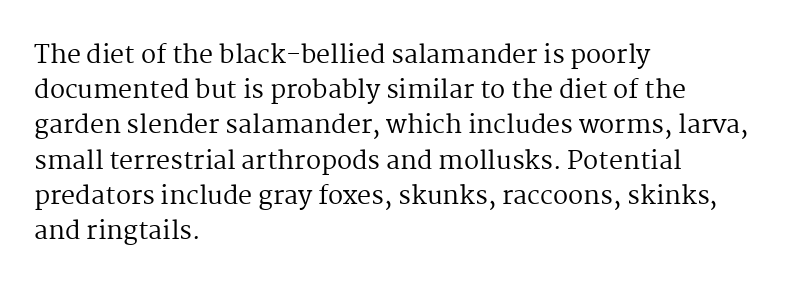
The image shows 25 px text type, upright; set left-aligned, normal line spacing (1.41x), normal letter spacing, not underlined.
